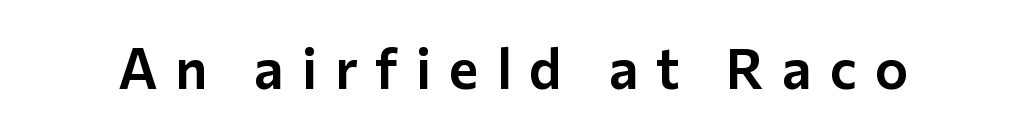
The glyphs in this specimen are sans serif. The face used here is proportionally spaced, like ordinary book or web type. Does extra space separate the letters? Yes, quite a lot of it. Underlining? Definitely not there. The letters stand upright; this is a roman face.
